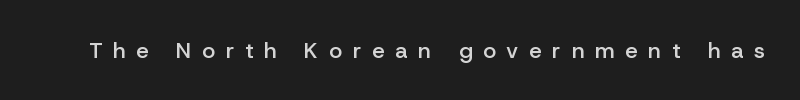
Letter spacing: wide. Ascenders rise straight up at ninety degrees. Its strokes are somewhat broadened, the hallmark of semibold type. The area under the type is left untouched.
